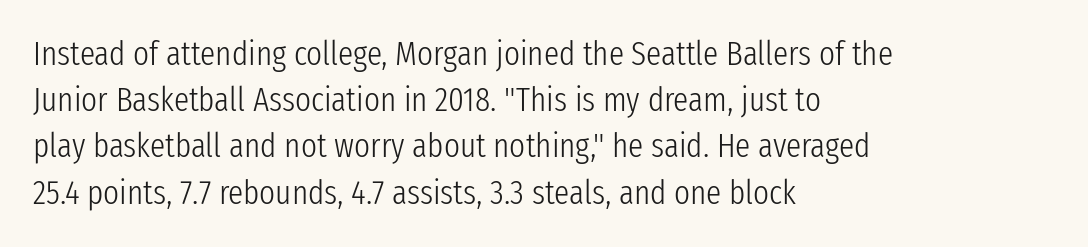
Q: Is the text bold? A: No.
Q: Is the text italic (slanted)? A: No, it is upright.
Q: Is the typeface a serif or a sans-serif typeface? A: Sans-serif.
Q: Is the text underlined? A: No.
Q: How is the paragraph aligned? A: Left-aligned.
Q: Is the spacing between letters normal or unusually wide? A: Normal.
Q: Is the spacing between lines tight, normal or loose? A: Normal.
Q: Width (condensed, normal, or wide)? A: Condensed.
Q: Stroke contrast? A: Low.
Q: x-height? A: Medium.
Q: Monospaced? A: No.
